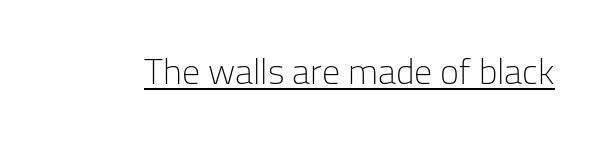
The font family rendered here belongs to the sans-serif group. Ink coverage per letter is moderate at most. This sample uses plain, unmodified letter spacing. The typesetter has applied underlining to the passage shown. Note the varied advance widths — an 'i' is clearly narrower than an 'm'.
